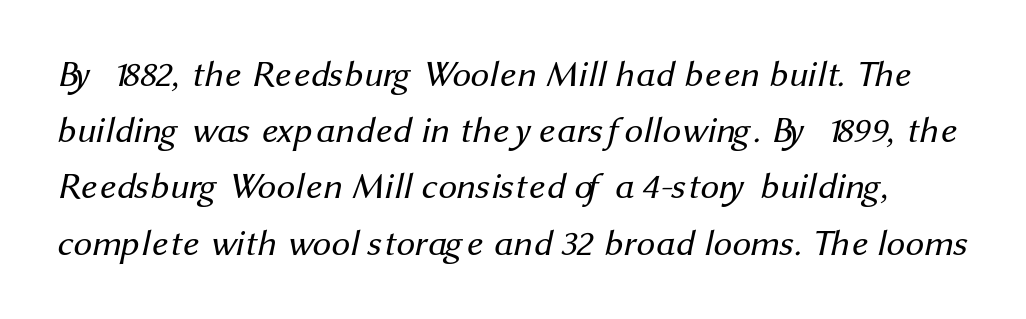
Q: Is the text bold? A: No.
Q: Is the typeface a serif or a sans-serif typeface? A: Sans-serif.
Q: Is the text underlined? A: No.
Q: Is the spacing between letters normal or unusually wide? A: Normal.
Q: Is the spacing between lines tight, normal or loose? A: Normal.
Q: Width (condensed, normal, or wide)? A: Normal.
Q: Stroke contrast? A: Medium.
Q: x-height? A: Medium.
Q: Monospaced? A: No.
